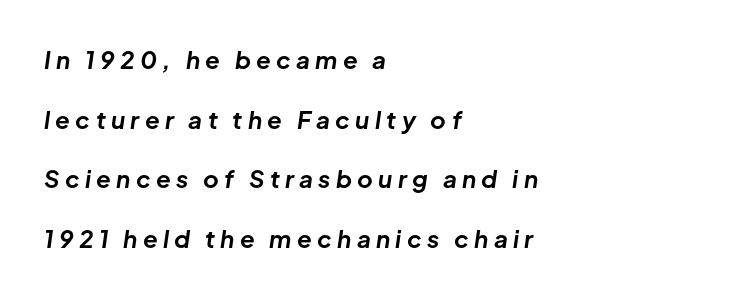
{"italic": "yes", "lean": "right", "slant_degrees": 8, "bold": "yes", "underline": "no", "align": "left", "line_spacing": "loose", "line_spacing_ratio": 2.48, "letter_spacing": "wide", "letter_spacing_em": 0.22, "glyph_px": 24}
